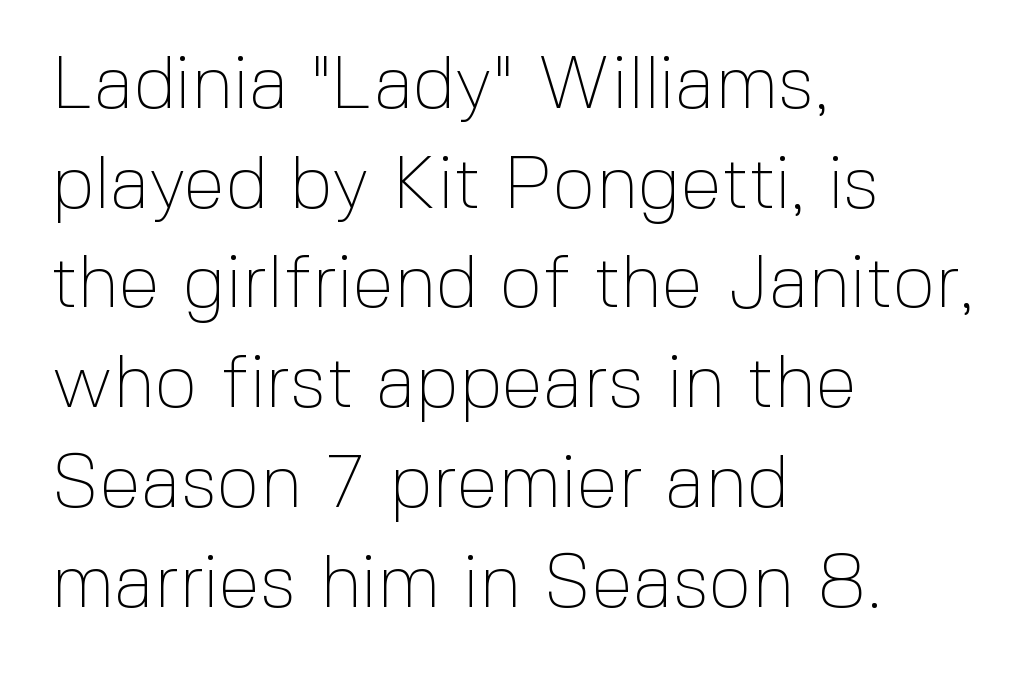
Q: Is the text bold? A: No.
Q: Is the text italic (slanted)? A: No, it is upright.
Q: Is the typeface a serif or a sans-serif typeface? A: Sans-serif.
Q: Is the text underlined? A: No.
Q: How is the paragraph aligned? A: Left-aligned.
Q: Is the spacing between letters normal or unusually wide? A: Normal.
Q: Is the spacing between lines tight, normal or loose? A: Normal.
Q: Width (condensed, normal, or wide)? A: Normal.
Q: x-height? A: Medium.
Q: Monospaced? A: No.
